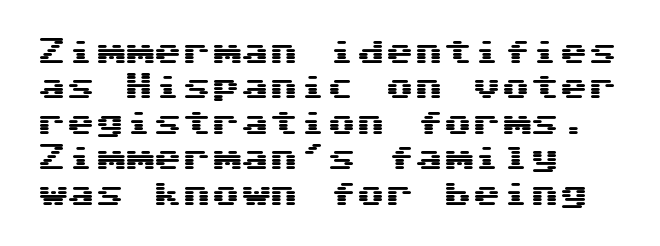
Q: Is the text italic (slanted)? A: No, it is upright.
Q: Is the typeface a serif or a sans-serif typeface? A: Sans-serif.
Q: Is the text underlined? A: No.
Q: How is the paragraph aligned? A: Left-aligned.
Q: Is the spacing between letters normal or unusually wide? A: Normal.
Q: Width (condensed, normal, or wide)? A: Wide.
Q: Stroke contrast? A: Medium.
Q: x-height? A: Medium.
